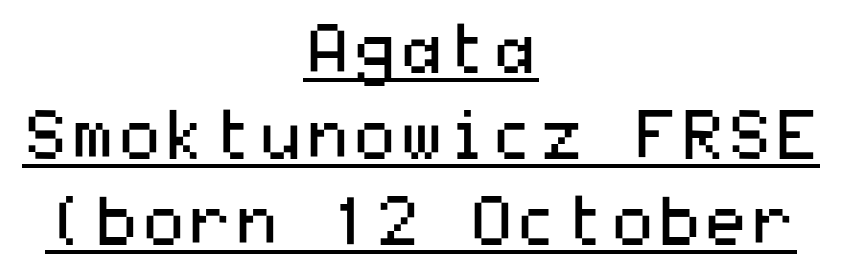
{"serif": "no", "italic": "no", "bold": "no", "weight": "regular", "width": "wide", "stroke_contrast": "medium", "x_height": "medium", "underline": "yes", "align": "center", "line_spacing": "normal", "line_spacing_ratio": 1.28, "letter_spacing": "normal", "letter_spacing_em": 0.0, "glyph_px": 67}
